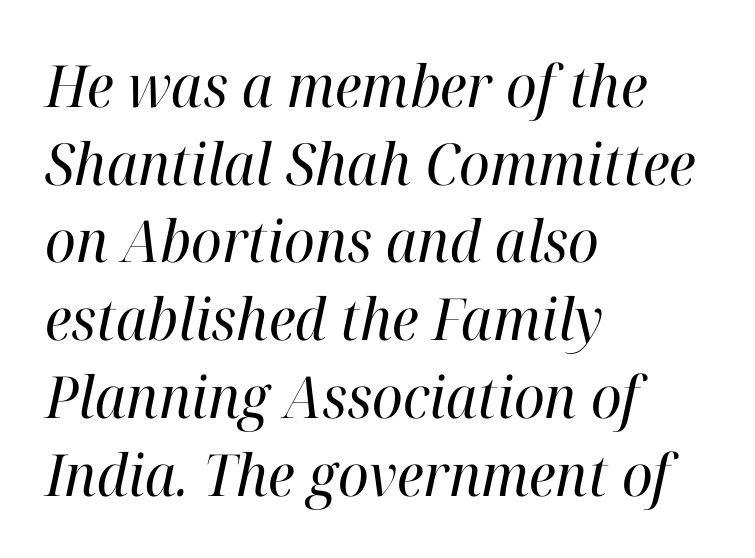
{"serif": "yes", "italic": "yes", "lean": "right", "slant_degrees": 12, "bold": "no", "weight": "regular", "width": "normal", "stroke_contrast": "high", "x_height": "medium", "monospaced": "no", "underline": "no", "align": "left", "line_spacing": "normal", "line_spacing_ratio": 1.34, "letter_spacing": "normal", "letter_spacing_em": 0.0, "glyph_px": 58}
